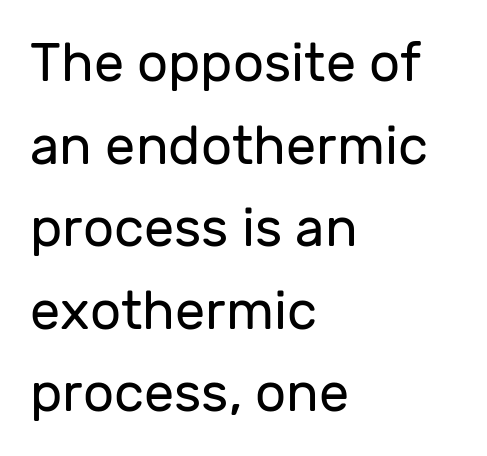
{"serif": "no", "italic": "no", "bold": "no", "weight": "regular", "width": "normal", "stroke_contrast": "low", "x_height": "medium", "monospaced": "no", "underline": "no", "align": "left", "line_spacing": "normal", "line_spacing_ratio": 1.53, "letter_spacing": "normal", "letter_spacing_em": 0.0, "glyph_px": 54}
